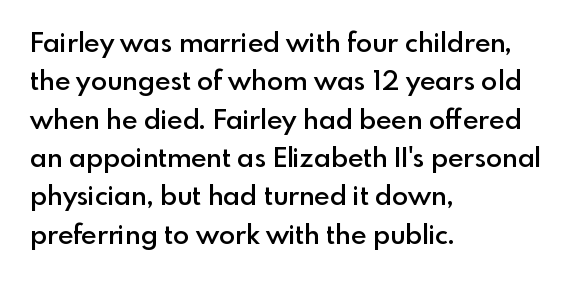
{"italic": "no", "bold": "semi", "underline": "no", "align": "left", "line_spacing": "normal", "line_spacing_ratio": 1.42, "letter_spacing": "normal", "letter_spacing_em": 0.0, "glyph_px": 27}
